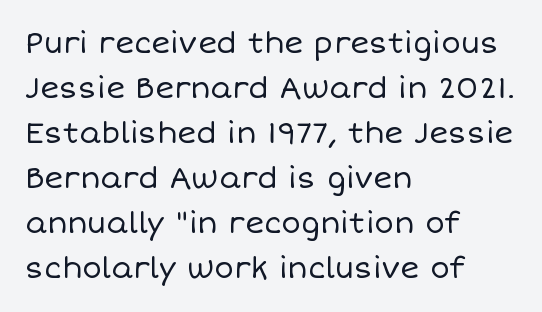
{"italic": "no", "bold": "no", "weight": "regular", "width": "normal", "stroke_contrast": "low", "x_height": "large", "monospaced": "no", "underline": "no", "align": "left", "line_spacing": "normal", "line_spacing_ratio": 1.55, "letter_spacing": "normal", "letter_spacing_em": 0.0, "glyph_px": 29}
